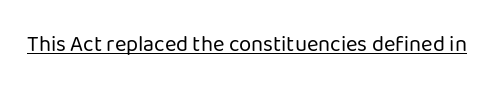
Q: Is the text bold? A: No.
Q: Is the text italic (slanted)? A: No, it is upright.
Q: Is the text underlined? A: Yes.
Q: Is the spacing between letters normal or unusually wide? A: Normal.
